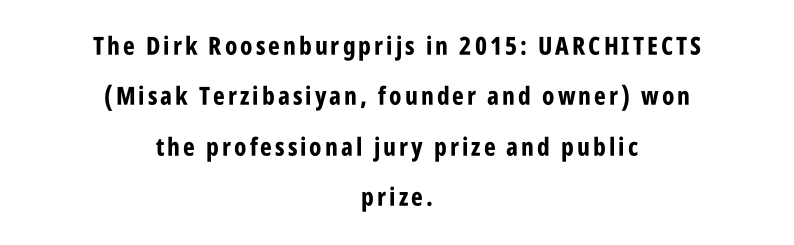
The image shows 25 px bold type, upright; set centered, loose line spacing (2.02x), not underlined.
